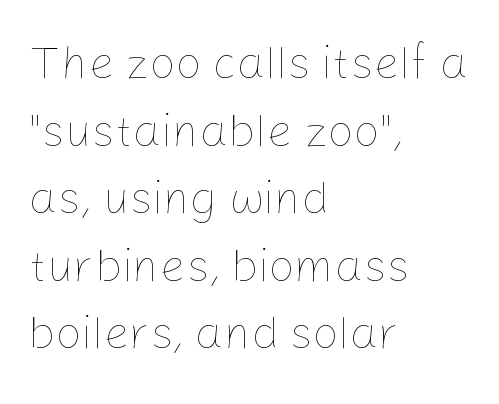
Spacing between characters is what you'd get straight out of the box. Notice how the passage keeps a crisp vertical edge on the left only. Clear beneath every line of the passage. A typesetter would call this proportional, since set widths differ per character. Weight class: somewhere from thin through regular.
